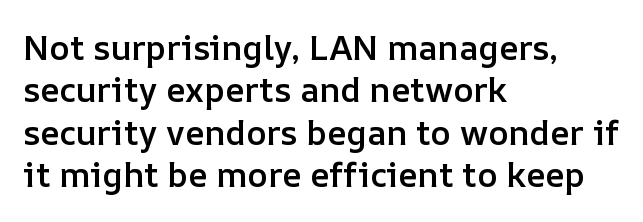
The image shows 34 px semibold type, upright; set left-aligned, normal line spacing (1.25x), normal letter spacing, not underlined; low stroke contrast and a medium x-height.
